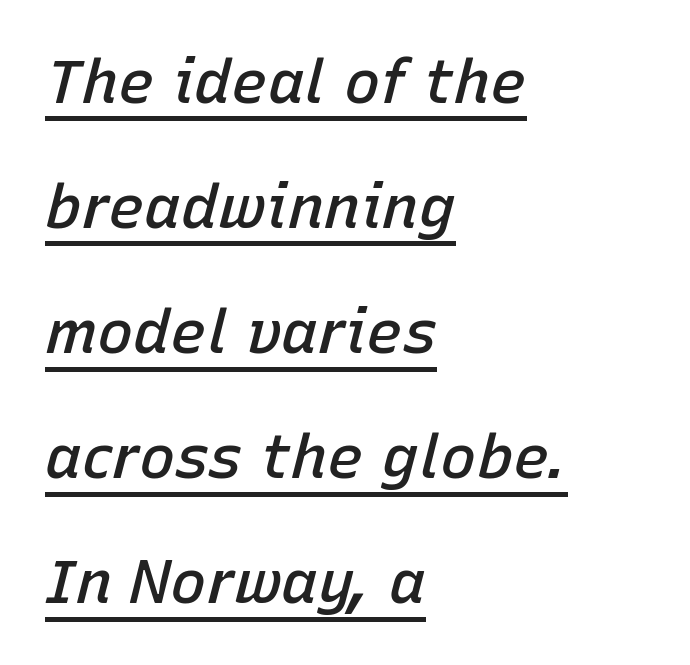
In CSS terms this would be text-align: left. These lines are rendered in a variable-pitch font. The font is running at a semibold setting, under full bold. You can tell it's italic because the verticals aren't actually vertical. The line texture is even and compact thanks to regular tracking.
